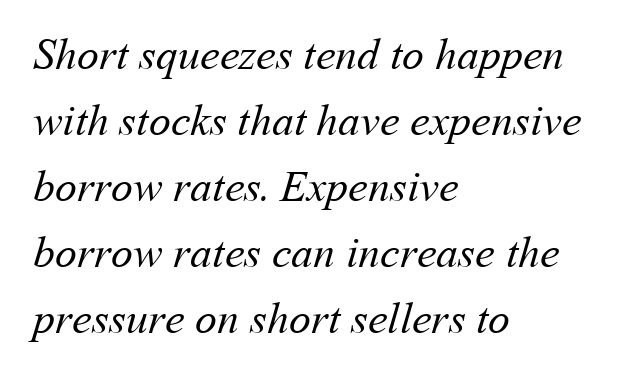
The image shows 44 px regular-weight type; set left-aligned, normal line spacing (1.5x), normal letter spacing, not underlined; medium stroke contrast and a medium x-height.
